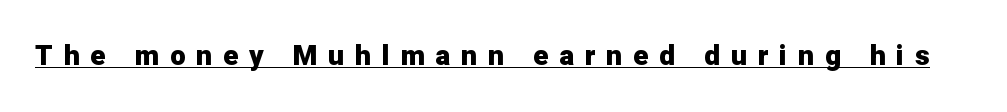
{"serif": "no", "italic": "no", "bold": "yes", "weight": "heavy", "width": "normal", "stroke_contrast": "low", "x_height": "medium", "monospaced": "no", "underline": "yes", "letter_spacing": "wide", "letter_spacing_em": 0.39, "glyph_px": 28}
